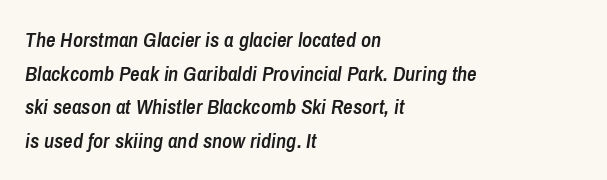
{"italic": "yes", "lean": "right", "slant_degrees": 8, "bold": "semi", "underline": "no", "align": "left", "line_spacing": "normal", "line_spacing_ratio": 1.6, "letter_spacing": "normal", "letter_spacing_em": 0.0, "glyph_px": 21}
